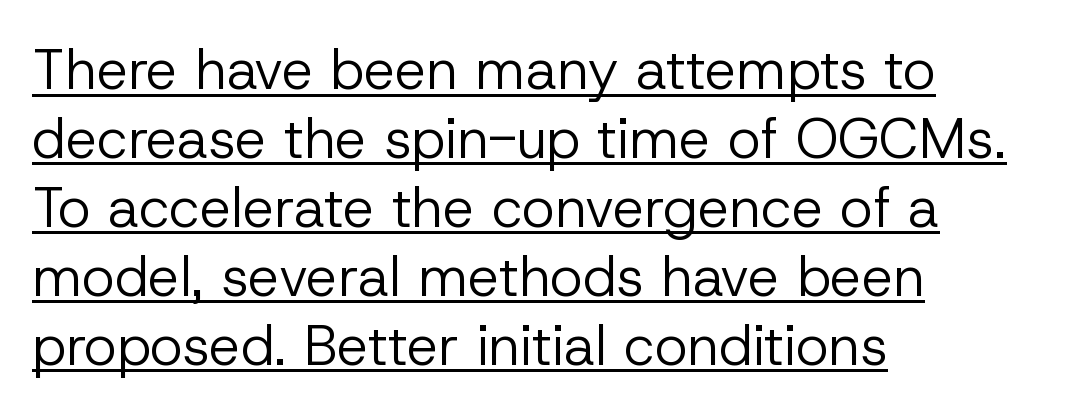
Q: Is the text bold? A: No.
Q: Is the text italic (slanted)? A: No, it is upright.
Q: Is the typeface a serif or a sans-serif typeface? A: Sans-serif.
Q: Is the text underlined? A: Yes.
Q: How is the paragraph aligned? A: Left-aligned.
Q: Is the spacing between letters normal or unusually wide? A: Normal.
Q: Width (condensed, normal, or wide)? A: Normal.
Q: Stroke contrast? A: Low.
Q: x-height? A: Medium.
Q: Monospaced? A: No.
